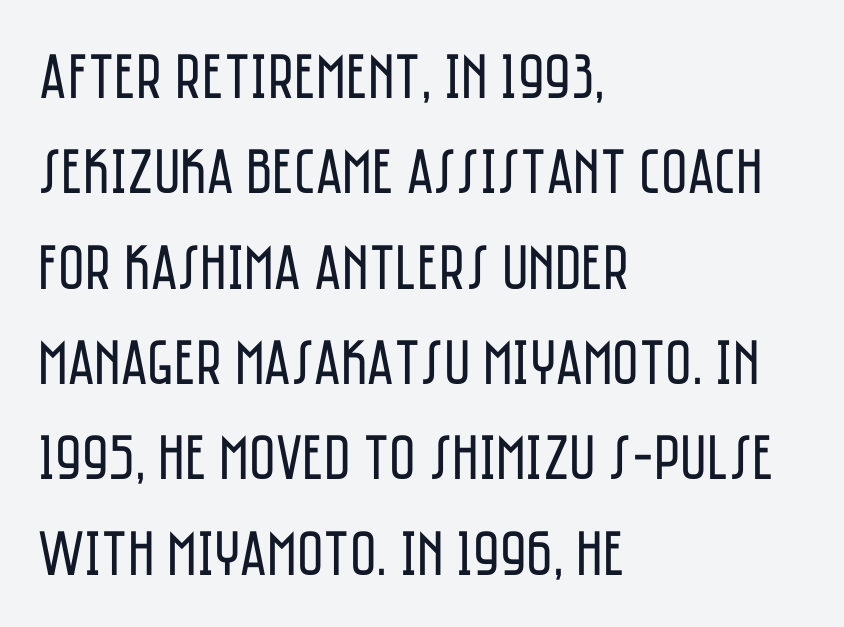
Q: Is the text bold? A: No.
Q: Is the text italic (slanted)? A: No, it is upright.
Q: Is the typeface a serif or a sans-serif typeface? A: Sans-serif.
Q: Is the text underlined? A: No.
Q: How is the paragraph aligned? A: Left-aligned.
Q: Is the spacing between letters normal or unusually wide? A: Normal.
Q: Is the spacing between lines tight, normal or loose? A: Normal.
Q: Width (condensed, normal, or wide)? A: Condensed.
Q: Stroke contrast? A: Low.
Q: x-height? A: Large.
Q: Monospaced? A: No.
